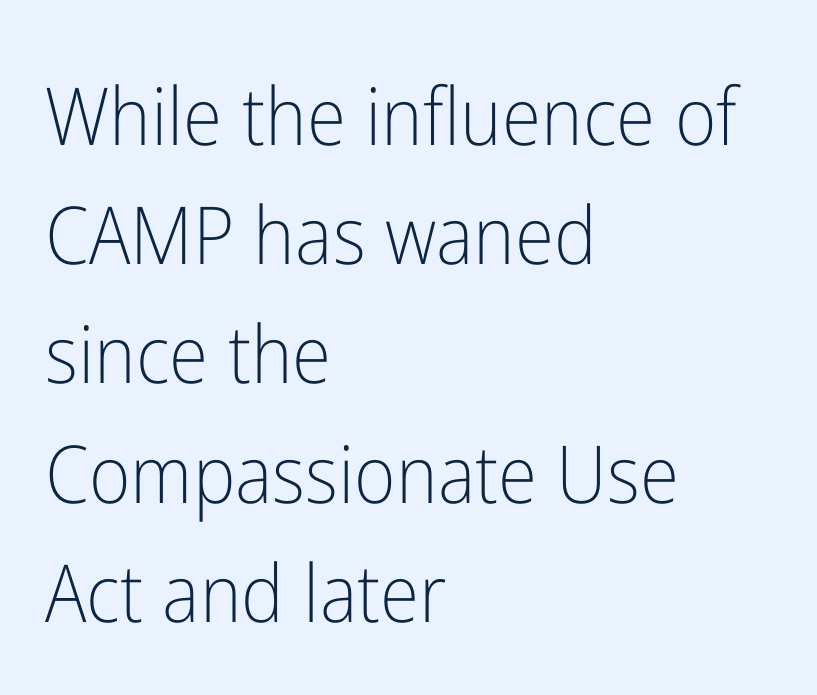
Q: Is the text bold? A: No.
Q: Is the text italic (slanted)? A: No, it is upright.
Q: Is the typeface a serif or a sans-serif typeface? A: Sans-serif.
Q: Is the text underlined? A: No.
Q: How is the paragraph aligned? A: Left-aligned.
Q: Is the spacing between letters normal or unusually wide? A: Normal.
Q: Is the spacing between lines tight, normal or loose? A: Normal.
Q: Width (condensed, normal, or wide)? A: Condensed.
Q: Stroke contrast? A: Low.
Q: x-height? A: Medium.
Q: Monospaced? A: No.
